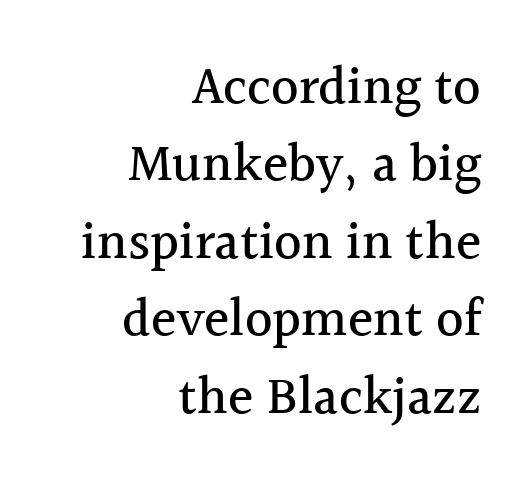
{"serif": "yes", "italic": "no", "width": "normal", "x_height": "medium", "monospaced": "no", "underline": "no", "align": "right", "line_spacing": "normal", "line_spacing_ratio": 1.46, "letter_spacing": "normal", "letter_spacing_em": 0.0, "glyph_px": 53}
